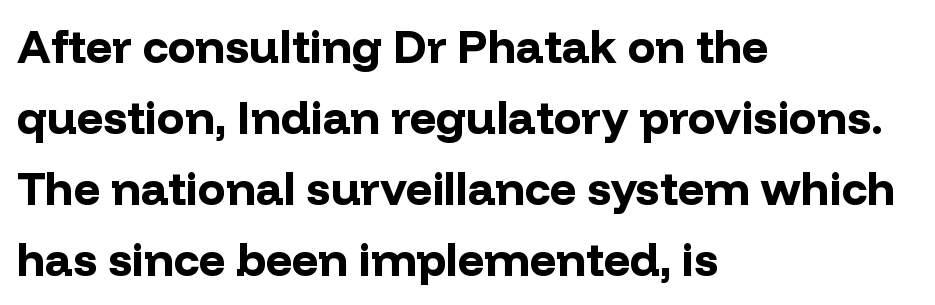
Q: Is the text bold? A: Yes.
Q: Is the text italic (slanted)? A: No, it is upright.
Q: Is the typeface a serif or a sans-serif typeface? A: Sans-serif.
Q: Is the text underlined? A: No.
Q: How is the paragraph aligned? A: Left-aligned.
Q: Is the spacing between letters normal or unusually wide? A: Normal.
Q: Is the spacing between lines tight, normal or loose? A: Normal.
Q: Width (condensed, normal, or wide)? A: Normal.
Q: Stroke contrast? A: Low.
Q: x-height? A: Medium.
Q: Monospaced? A: No.
